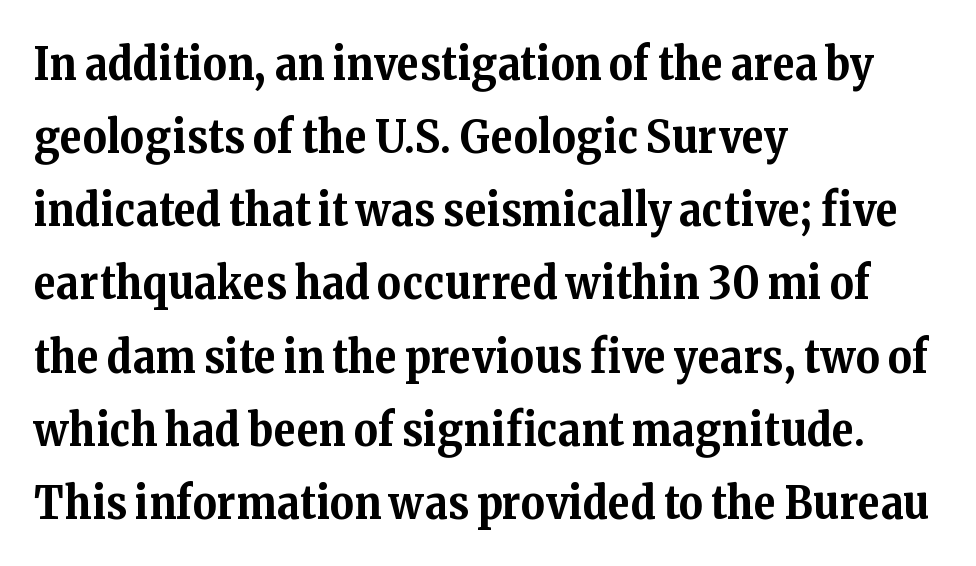
This sample keeps an unexceptional amount of space between lines. The letters sit at their default tracking, neither squeezed nor spread. Type without underlining. No italicization has been applied; the sample stays upright. Varying glyph widths throughout — classic text-font behaviour.
